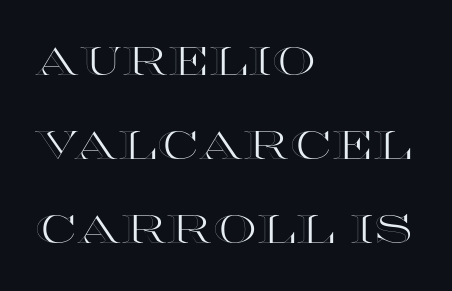
The image shows 39 px wide type, upright; set left-aligned, loose line spacing (2.15x), normal letter spacing, not underlined; a large x-height.
